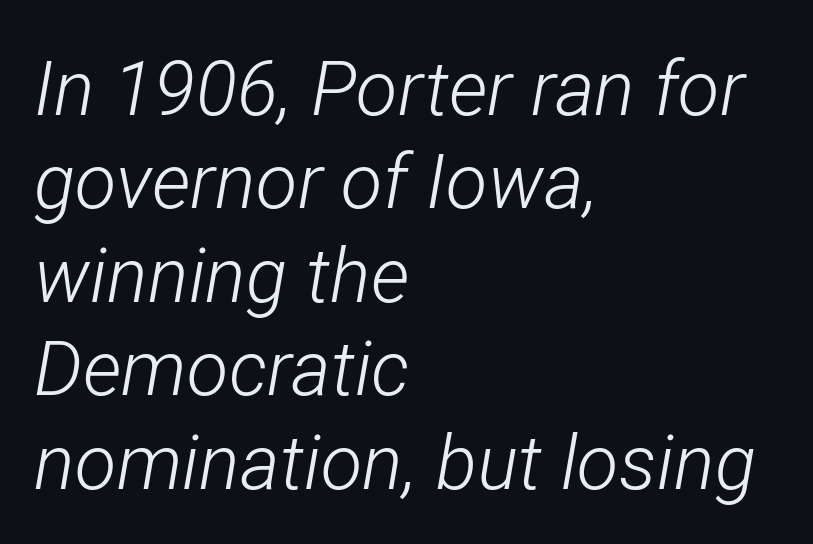
Q: Is the text bold? A: No.
Q: Is the text italic (slanted)? A: Yes, it leans right by about 12 degrees.
Q: Is the text underlined? A: No.
Q: How is the paragraph aligned? A: Left-aligned.
Q: Is the spacing between letters normal or unusually wide? A: Normal.
Q: Width (condensed, normal, or wide)? A: Condensed.
Q: Stroke contrast? A: Low.
Q: x-height? A: Medium.
Q: Monospaced? A: No.
